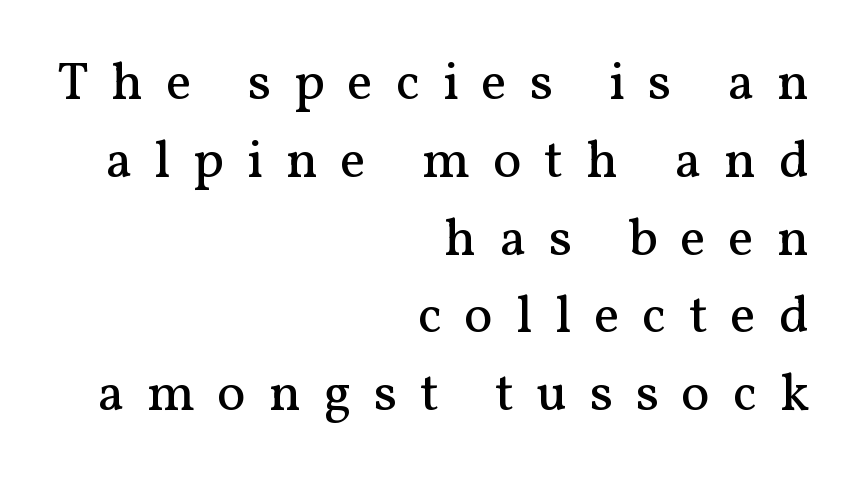
Q: Is the text bold? A: No.
Q: Is the text italic (slanted)? A: No, it is upright.
Q: Is the typeface a serif or a sans-serif typeface? A: Serif.
Q: Is the text underlined? A: No.
Q: How is the paragraph aligned? A: Right-aligned.
Q: Is the spacing between letters normal or unusually wide? A: Unusually wide.
Q: Is the spacing between lines tight, normal or loose? A: Normal.
Q: Width (condensed, normal, or wide)? A: Normal.
Q: Stroke contrast? A: Medium.
Q: x-height? A: Medium.
Q: Monospaced? A: No.
